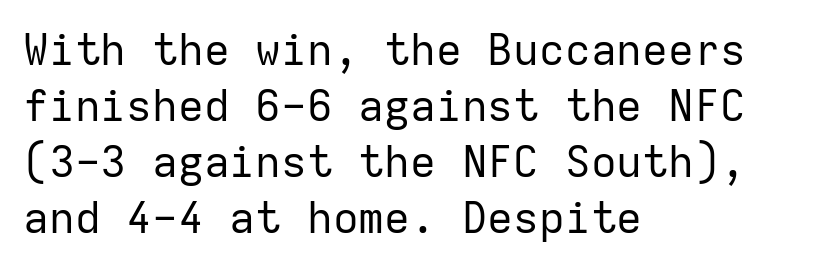
Q: Is the text bold? A: No.
Q: Is the text italic (slanted)? A: No, it is upright.
Q: Is the typeface a serif or a sans-serif typeface? A: Sans-serif.
Q: Is the text underlined? A: No.
Q: How is the paragraph aligned? A: Left-aligned.
Q: Is the spacing between letters normal or unusually wide? A: Normal.
Q: Is the spacing between lines tight, normal or loose? A: Normal.
Q: Width (condensed, normal, or wide)? A: Normal.
Q: Stroke contrast? A: Low.
Q: x-height? A: Medium.
Q: Monospaced? A: Yes.
